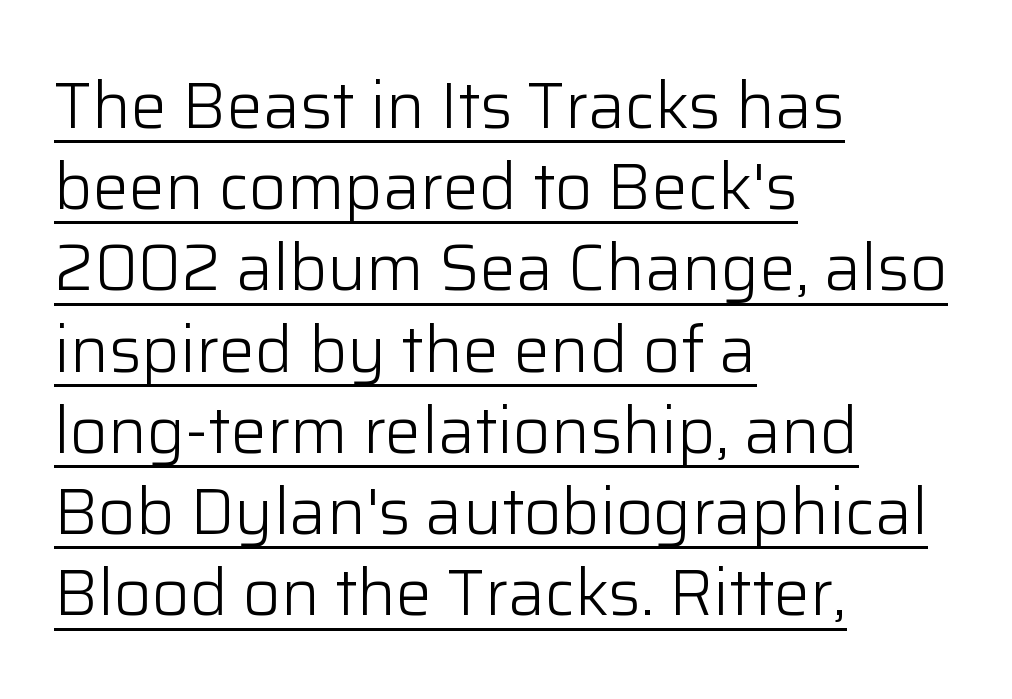
{"serif": "no", "italic": "no", "bold": "no", "weight": "light", "width": "normal", "stroke_contrast": "low", "x_height": "medium", "monospaced": "no", "underline": "yes", "align": "left", "line_spacing": "normal", "line_spacing_ratio": 1.25, "letter_spacing": "normal", "letter_spacing_em": 0.0, "glyph_px": 65}
